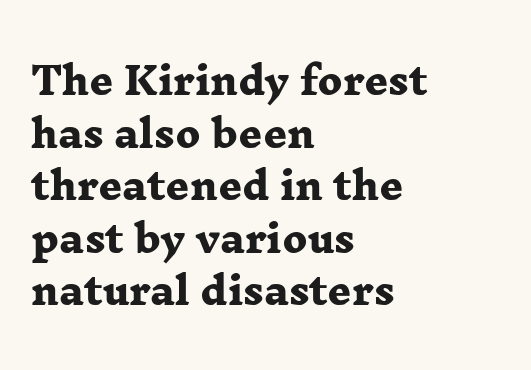
Q: Is the text bold? A: Yes.
Q: Is the typeface a serif or a sans-serif typeface? A: Serif.
Q: Is the text underlined? A: No.
Q: How is the paragraph aligned? A: Left-aligned.
Q: Is the spacing between letters normal or unusually wide? A: Normal.
Q: Is the spacing between lines tight, normal or loose? A: Normal.
Q: Width (condensed, normal, or wide)? A: Wide.
Q: Stroke contrast? A: Low.
Q: x-height? A: Medium.
Q: Monospaced? A: No.
